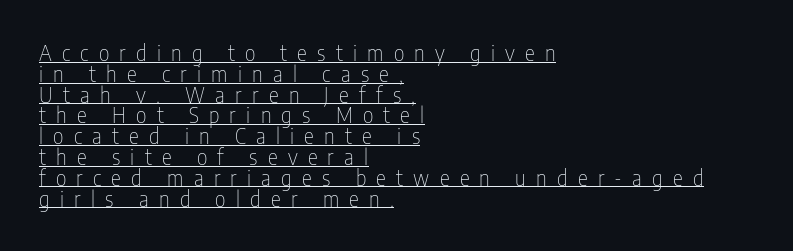
Vertical stems look standard width or narrower in stroke. Characters remain perfectly vertical along every line. The vertical gap from one line to the next is small. You could only call the tracking loose — the letters float apart. Is the block centered? No — it sits flush against the left margin.
